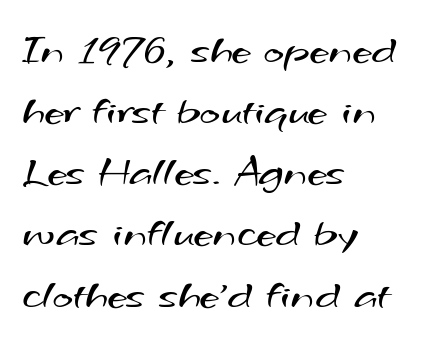
The image shows 44 px regular-weight, wide sans-serif type; set left-aligned, normal line spacing (1.39x), normal letter spacing, not underlined; medium stroke contrast and a small x-height.
